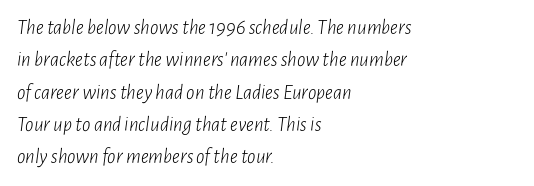
Q: Is the text bold? A: No.
Q: Is the text italic (slanted)? A: Yes, it leans right by about 7 degrees.
Q: Is the text underlined? A: No.
Q: How is the paragraph aligned? A: Left-aligned.
Q: Is the spacing between letters normal or unusually wide? A: Normal.
Q: Is the spacing between lines tight, normal or loose? A: Normal.
